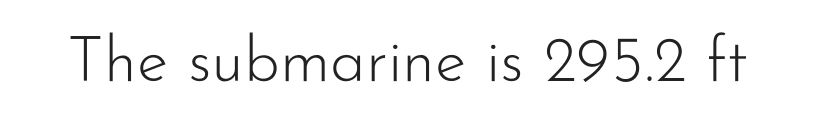
{"serif": "no", "italic": "no", "bold": "no", "weight": "light", "width": "normal", "stroke_contrast": "low", "x_height": "small", "monospaced": "no", "underline": "no", "letter_spacing": "normal", "letter_spacing_em": 0.0, "glyph_px": 64}
